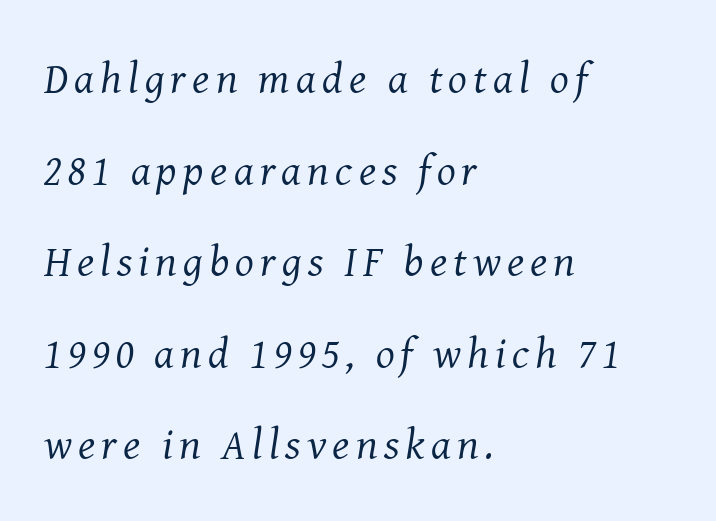
The image shows 44 px regular-weight serif type, italic (leaning right); set left-aligned, loose line spacing (2.08x), not underlined; medium stroke contrast and a medium x-height.
